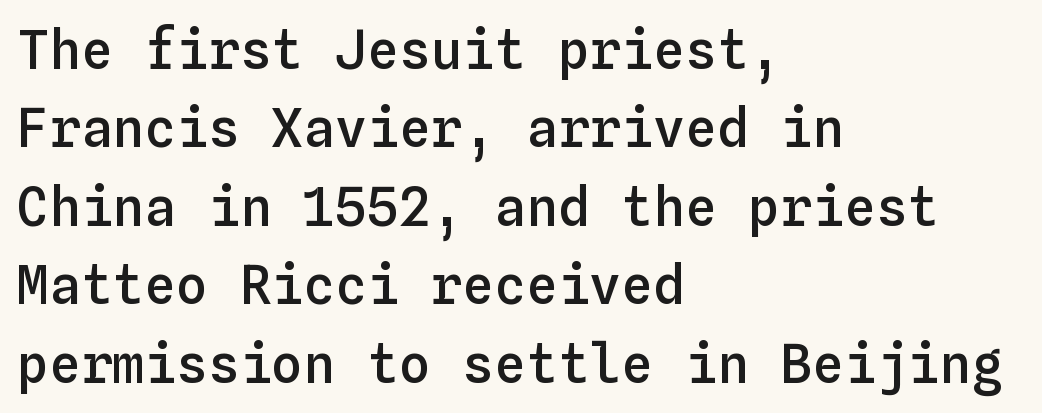
{"italic": "no", "bold": "semi", "weight": "semibold", "width": "normal", "stroke_contrast": "low", "x_height": "medium", "monospaced": "yes", "underline": "no", "align": "left", "line_spacing": "normal", "line_spacing_ratio": 1.48, "letter_spacing": "normal", "letter_spacing_em": 0.0, "glyph_px": 53}
